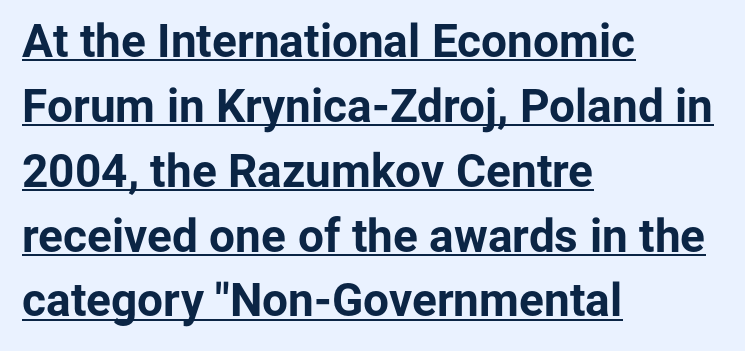
The image shows 46 px bold sans-serif type, upright; set left-aligned, normal line spacing (1.41x), normal letter spacing, underlined; low stroke contrast and a medium x-height.
